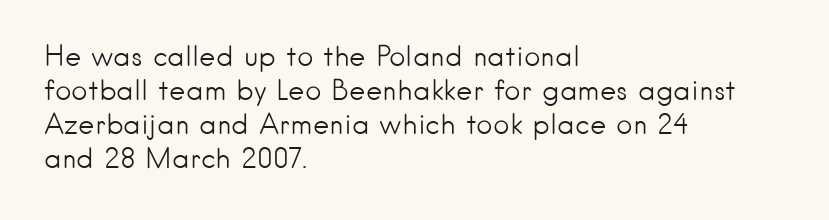
Q: Is the text bold? A: No.
Q: Is the text italic (slanted)? A: No, it is upright.
Q: Is the typeface a serif or a sans-serif typeface? A: Sans-serif.
Q: Is the text underlined? A: No.
Q: How is the paragraph aligned? A: Left-aligned.
Q: Is the spacing between letters normal or unusually wide? A: Normal.
Q: Width (condensed, normal, or wide)? A: Normal.
Q: Stroke contrast? A: Low.
Q: x-height? A: Small.
Q: Monospaced? A: No.
